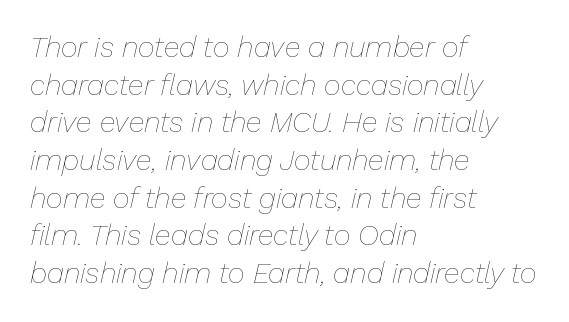
The image shows 29 px thin type, italic (leaning right); set left-aligned, normal line spacing (1.3x), normal letter spacing, not underlined; low stroke contrast and a medium x-height.
